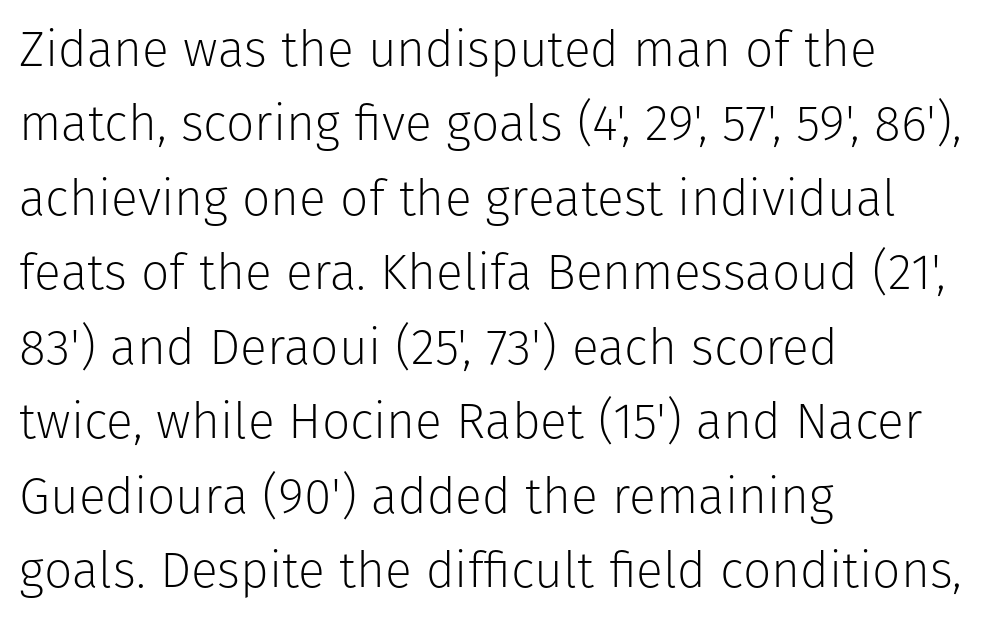
The image shows 50 px light sans-serif type, upright; set left-aligned, normal line spacing (1.49x), normal letter spacing, not underlined; low stroke contrast and a medium x-height.
